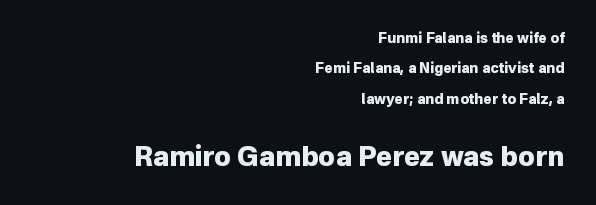
Characters remain perfectly vertical along every line. Notice how the passage keeps a crisp vertical edge on the right only. The passage shown has conventional tracking throughout. The typesetting leans heavy: a genuine bold.
